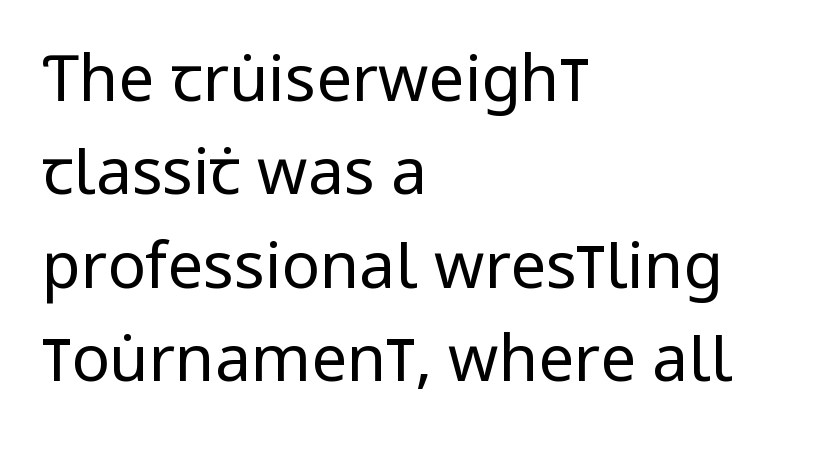
{"serif": "no", "italic": "no", "bold": "no", "weight": "regular", "width": "condensed", "stroke_contrast": "low", "x_height": "large", "monospaced": "no", "underline": "no", "align": "left", "line_spacing": "normal", "line_spacing_ratio": 1.46, "letter_spacing": "normal", "letter_spacing_em": 0.0, "glyph_px": 64}
